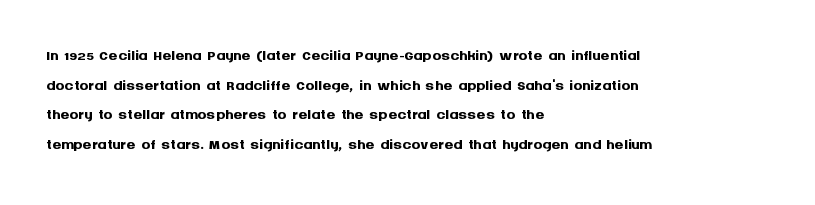
{"italic": "no", "bold": "yes", "underline": "no", "align": "left", "line_spacing": "normal", "line_spacing_ratio": 1.35, "letter_spacing": "normal", "letter_spacing_em": 0.0, "glyph_px": 22}
